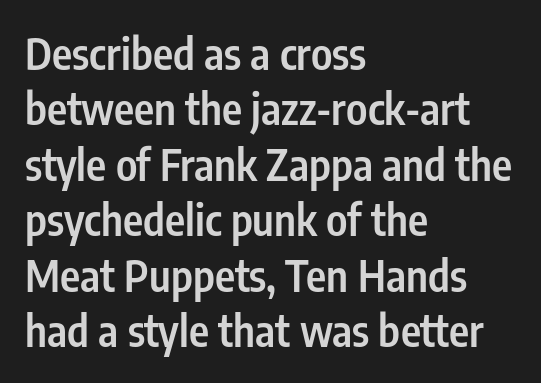
The image shows 43 px semibold, condensed sans-serif type, upright; set left-aligned, normal line spacing (1.29x), normal letter spacing, not underlined; low stroke contrast and a medium x-height.
